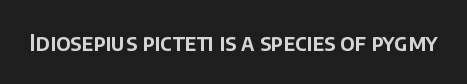
Each word holds together tightly as a unit, with standard inter-letter gaps. Posture: upright roman. The specimen omits any rule beneath the text block's lines.
